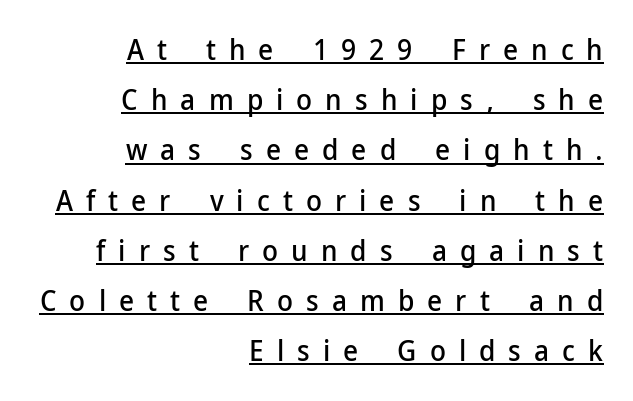
Q: Is the text italic (slanted)? A: No, it is upright.
Q: Is the typeface a serif or a sans-serif typeface? A: Sans-serif.
Q: Is the text underlined? A: Yes.
Q: How is the paragraph aligned? A: Right-aligned.
Q: Is the spacing between letters normal or unusually wide? A: Unusually wide.
Q: Width (condensed, normal, or wide)? A: Normal.
Q: Stroke contrast? A: Low.
Q: x-height? A: Medium.
Q: Monospaced? A: No.
